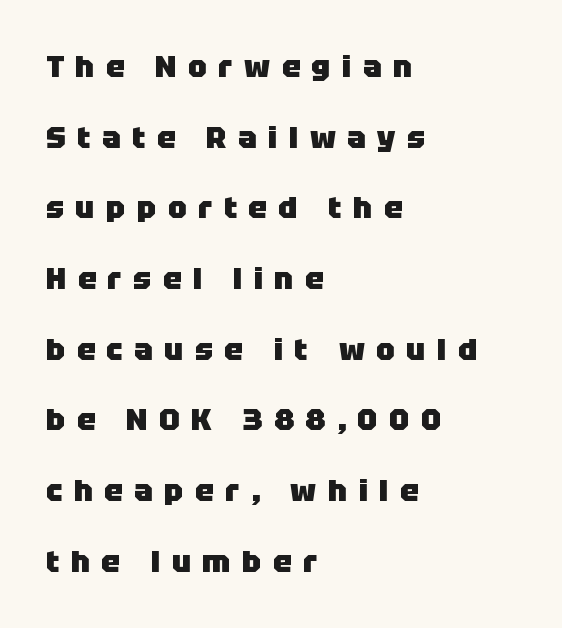
The image shows 31 px heavy sans-serif type, upright; set left-aligned, loose line spacing (2.28x), unusually wide letter spacing (+0.37 em), not underlined; low stroke contrast and a large x-height.
